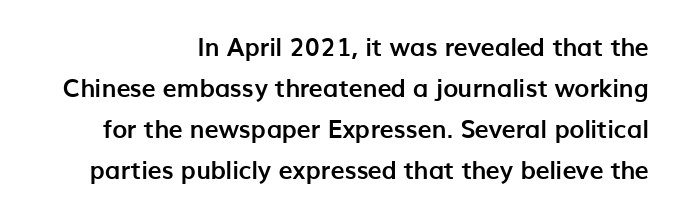
Q: Is the text bold? A: Yes.
Q: Is the text italic (slanted)? A: No, it is upright.
Q: Is the text underlined? A: No.
Q: How is the paragraph aligned? A: Right-aligned.
Q: Is the spacing between letters normal or unusually wide? A: Normal.
Q: Is the spacing between lines tight, normal or loose? A: Normal.
